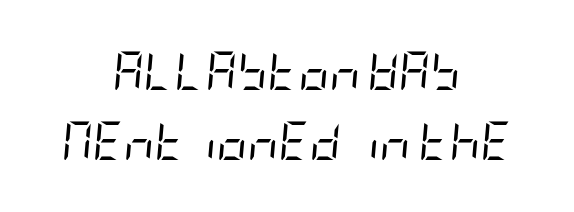
Q: Is the text bold? A: No.
Q: Is the text italic (slanted)? A: Yes, it leans right by about 5 degrees.
Q: Is the text underlined? A: No.
Q: How is the paragraph aligned? A: Centered.
Q: Is the spacing between letters normal or unusually wide? A: Normal.
Q: Width (condensed, normal, or wide)? A: Condensed.
Q: Stroke contrast? A: Low.
Q: x-height? A: Large.
